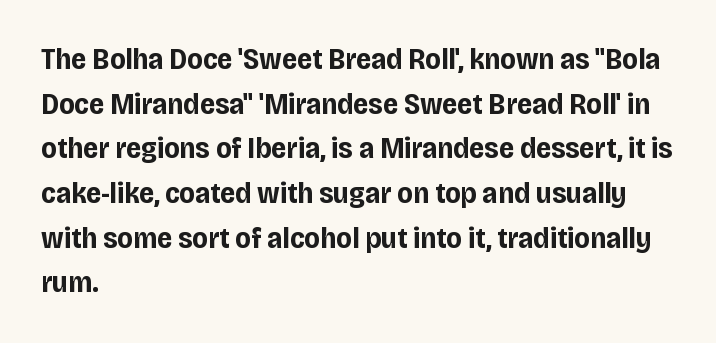
The image shows 30 px bold, condensed sans-serif type, upright; set left-aligned, normal line spacing (1.49x), normal letter spacing, not underlined; low stroke contrast and a large x-height.
